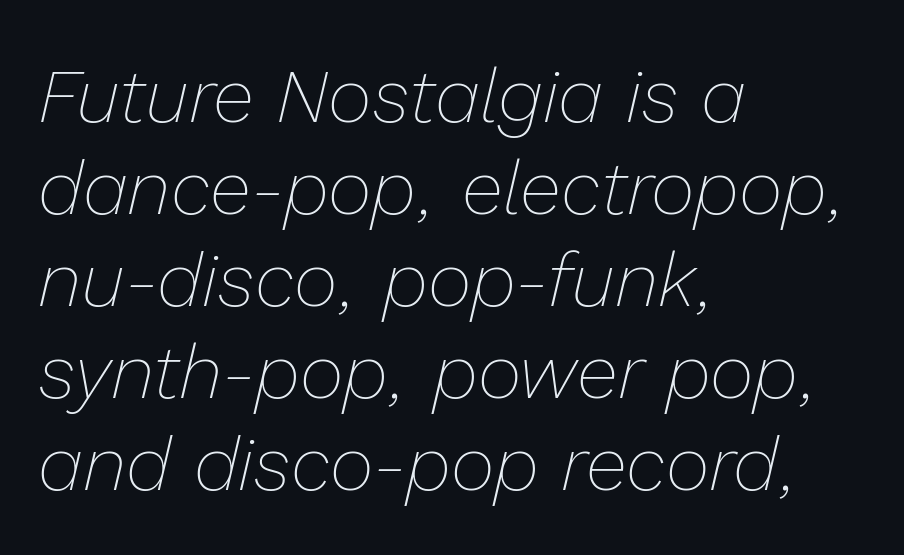
Character widths vary here, with narrow letters taking less room than wide ones. A student would call this left alignment; a typographer would say flush left, rag right. When letters slant like this, we call the style italic. The strokes are not fattened; the text isn't bold. In terms of letterspacing, this is plain default setting.
